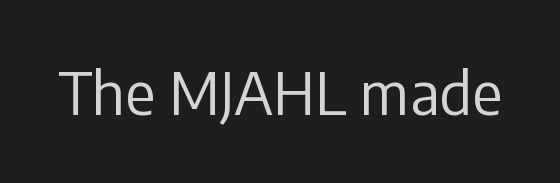
The image shows 58 px regular-weight sans-serif type, upright; set normal letter spacing, not underlined; low stroke contrast and a medium x-height.
